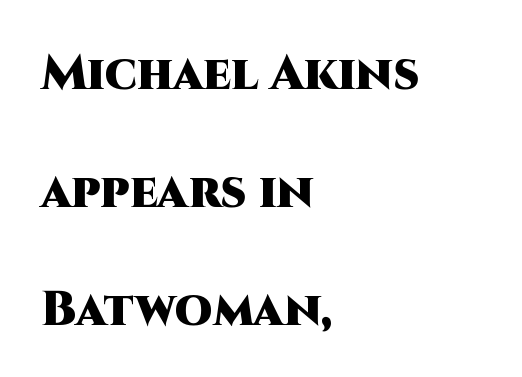
Q: Is the text bold? A: Yes.
Q: Is the text italic (slanted)? A: No, it is upright.
Q: Is the typeface a serif or a sans-serif typeface? A: Sans-serif.
Q: Is the text underlined? A: No.
Q: How is the paragraph aligned? A: Left-aligned.
Q: Is the spacing between letters normal or unusually wide? A: Normal.
Q: Is the spacing between lines tight, normal or loose? A: Loose.
Q: Width (condensed, normal, or wide)? A: Normal.
Q: Stroke contrast? A: High.
Q: x-height? A: Large.
Q: Monospaced? A: No.
